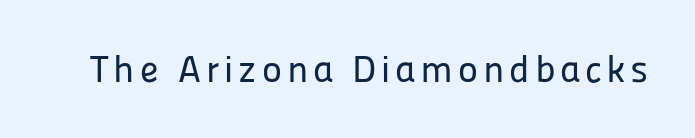
Note the varied advance widths — an 'i' is clearly narrower than an 'm'. Each letter's strokes conclude bluntly, with no projecting serifs. You can tell it's not italic because the verticals are truly vertical. Lines of text with bare space underneath.
